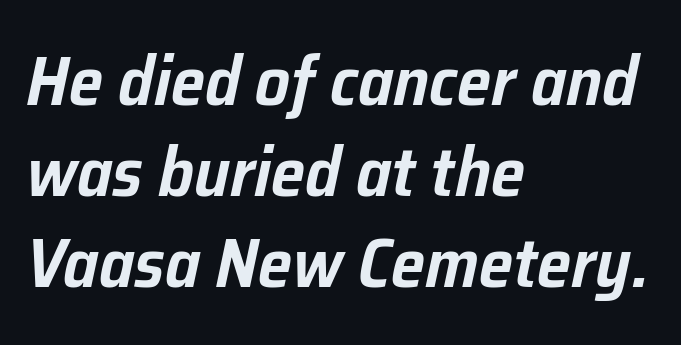
{"italic": "yes", "lean": "right", "slant_degrees": 12, "width": "normal", "stroke_contrast": "low", "x_height": "medium", "monospaced": "no", "underline": "no", "align": "left", "line_spacing": "normal", "line_spacing_ratio": 1.32, "letter_spacing": "normal", "letter_spacing_em": 0.0, "glyph_px": 69}
